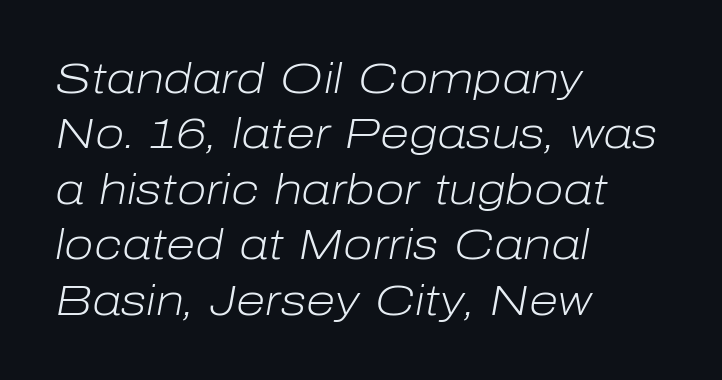
A clean baseline with only descenders dipping below it. Reading down the column, the eye jumps a familiar distance to each next line. This is not heavy type; no bold has been used. Teacher's note: observe the even left margin — that is flush-left alignment. Italic: yes, the glyphs are oblique.
